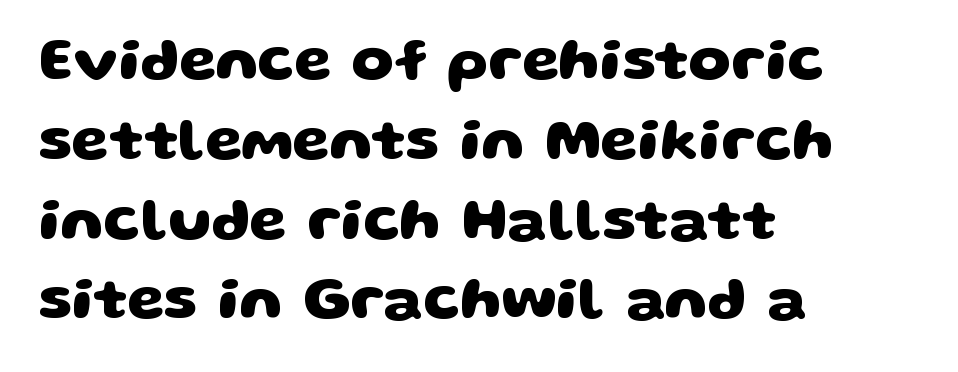
These lines are rendered in a variable-pitch font. The passage shown is not underscored anywhere. Quick note: interline space is typical. These lines are set flush left with a ragged right edge. Every letter is thick-stroked: bold, no question.
